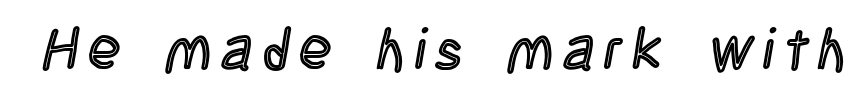
{"width": "condensed", "x_height": "large", "monospaced": "no", "underline": "no", "glyph_px": 59}
